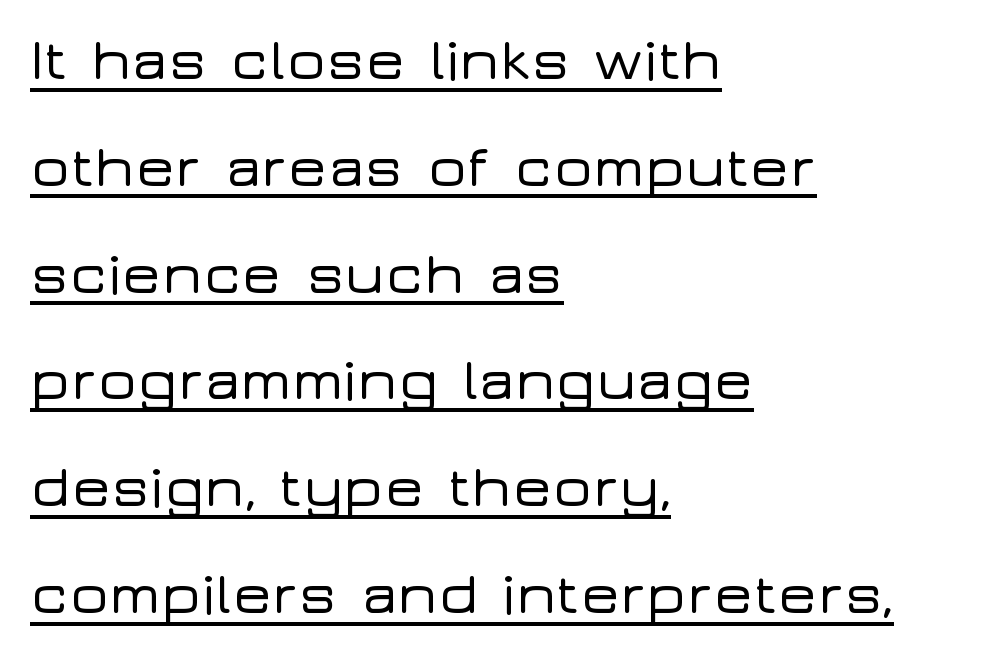
Caption: standard tracking, unaltered. Observe the absence of serifs on each vertical stroke in this sample. Every word sits above its own underline. Upright lettering throughout.
